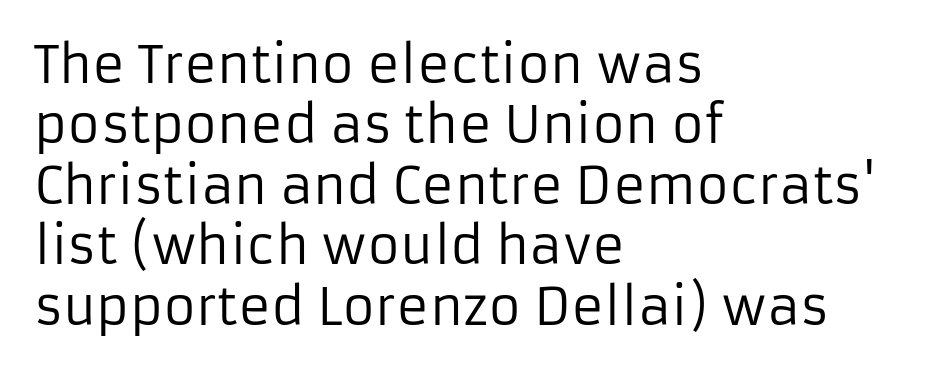
{"serif": "no", "italic": "no", "bold": "no", "weight": "regular", "width": "normal", "stroke_contrast": "low", "x_height": "medium", "monospaced": "no", "underline": "no", "align": "left", "line_spacing_ratio": 1.21, "letter_spacing": "normal", "letter_spacing_em": 0.0, "glyph_px": 50}
